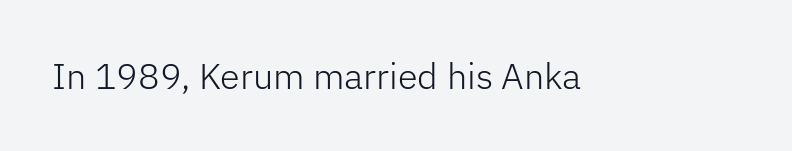
Each letter's strokes conclude bluntly, with no projecting serifs. Does the lettering tilt? It doesn't — this is upright. These lines are rendered in a variable-pitch font. The space directly below the letters is spotless.
